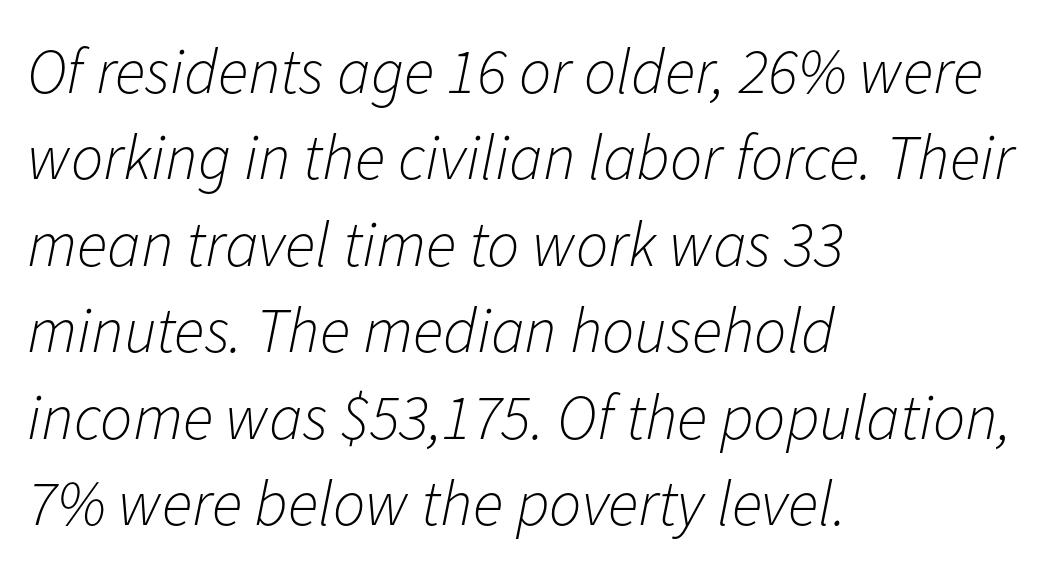
Q: Is the text bold? A: No.
Q: Is the text italic (slanted)? A: Yes, it leans right by about 11 degrees.
Q: Is the text underlined? A: No.
Q: How is the paragraph aligned? A: Left-aligned.
Q: Is the spacing between letters normal or unusually wide? A: Normal.
Q: Is the spacing between lines tight, normal or loose? A: Normal.
Q: Width (condensed, normal, or wide)? A: Normal.
Q: Stroke contrast? A: Low.
Q: x-height? A: Medium.
Q: Monospaced? A: No.
